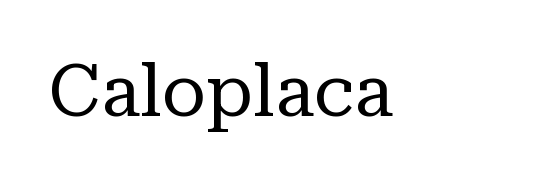
Q: Is the text bold? A: No.
Q: Is the text italic (slanted)? A: No, it is upright.
Q: Is the typeface a serif or a sans-serif typeface? A: Serif.
Q: Is the text underlined? A: No.
Q: Is the spacing between letters normal or unusually wide? A: Normal.
Q: Width (condensed, normal, or wide)? A: Normal.
Q: Stroke contrast? A: Low.
Q: x-height? A: Medium.
Q: Monospaced? A: No.
